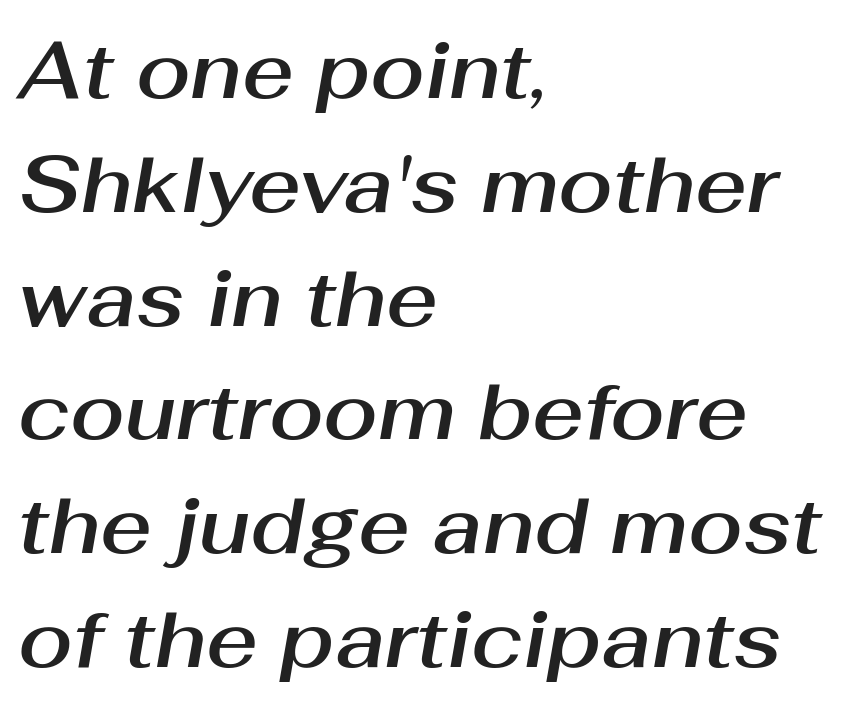
Q: Is the text italic (slanted)? A: Yes, it leans right by about 10 degrees.
Q: Is the text underlined? A: No.
Q: How is the paragraph aligned? A: Left-aligned.
Q: Is the spacing between letters normal or unusually wide? A: Normal.
Q: Is the spacing between lines tight, normal or loose? A: Normal.
Q: Width (condensed, normal, or wide)? A: Normal.
Q: Stroke contrast? A: Medium.
Q: x-height? A: Medium.
Q: Monospaced? A: No.
